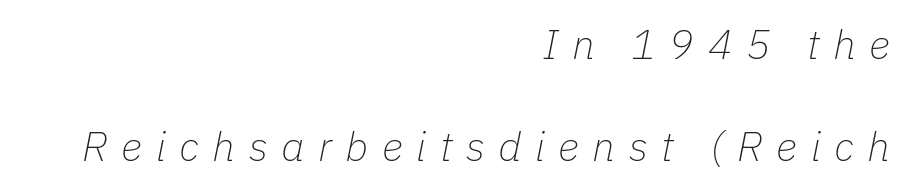
Descenders hang freely into open space. Each line ends at the same right margin while the left side varies. This rendering widens character spacing well past its baseline value. Is the stroke heavy? The answer is a plain regular-or-lighter. The letters advance in unequal steps, a hallmark of proportional type. Line spacing here is loose.
